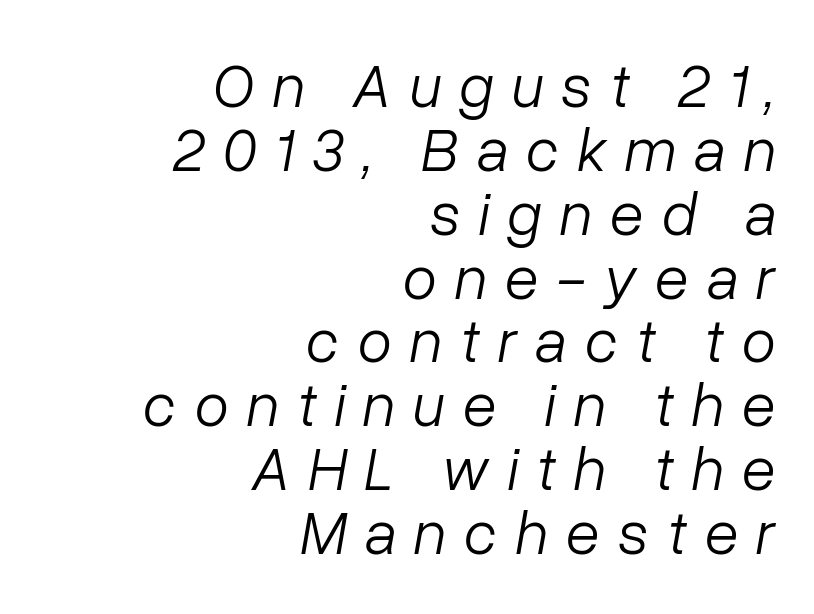
{"italic": "yes", "lean": "right", "slant_degrees": 10, "bold": "no", "weight": "light", "width": "normal", "stroke_contrast": "low", "x_height": "medium", "monospaced": "no", "underline": "no", "align": "right", "line_spacing": "tight", "line_spacing_ratio": 1.03, "letter_spacing": "wide", "letter_spacing_em": 0.29, "glyph_px": 62}
